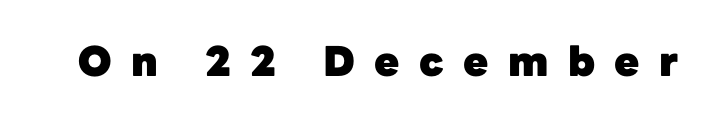
Q: Is the text bold? A: Yes.
Q: Is the text italic (slanted)? A: No, it is upright.
Q: Is the typeface a serif or a sans-serif typeface? A: Sans-serif.
Q: Is the text underlined? A: No.
Q: Is the spacing between letters normal or unusually wide? A: Unusually wide.
Q: Width (condensed, normal, or wide)? A: Normal.
Q: Stroke contrast? A: Low.
Q: x-height? A: Medium.
Q: Monospaced? A: No.
